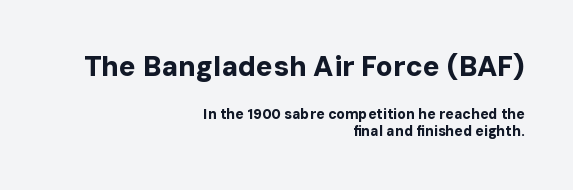
The image shows 28 px bold sans-serif type, upright; set right-aligned, line spacing 1.24x, normal letter spacing, not underlined; the first (top) block is 2.0x larger; low stroke contrast and a medium x-height.
